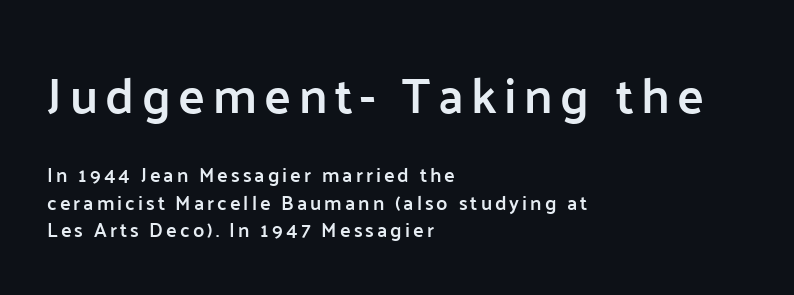
Q: Is the text bold? A: Semi-bold.
Q: Is the text italic (slanted)? A: No, it is upright.
Q: Is the typeface a serif or a sans-serif typeface? A: Sans-serif.
Q: Is the text underlined? A: No.
Q: How is the paragraph aligned? A: Left-aligned.
Q: Is the spacing between lines tight, normal or loose? A: Normal.
Q: Which block of text is set in a larger size, the first (top) or the second (bottom)? A: The first (top) one.
Q: Width (condensed, normal, or wide)? A: Normal.
Q: Stroke contrast? A: Low.
Q: x-height? A: Medium.
Q: Monospaced? A: No.
